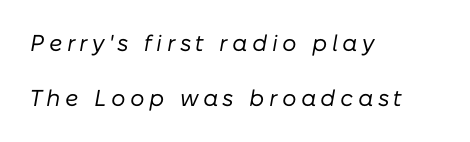
{"italic": "yes", "lean": "right", "slant_degrees": 10, "bold": "no", "underline": "no", "align": "left", "line_spacing": "loose", "line_spacing_ratio": 2.4, "glyph_px": 23}
